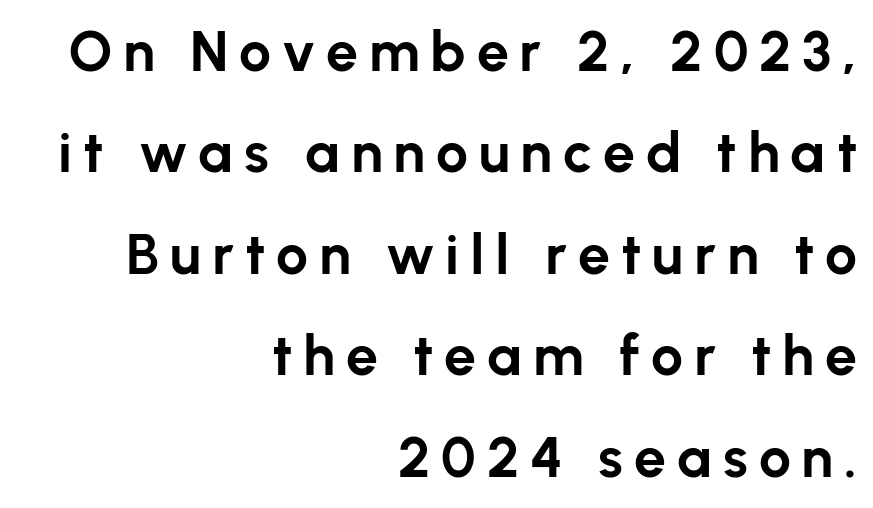
Does the weight exceed regular? Yes, all the way to bold. Each line ends at the same right margin while the left side varies. A sans-serif font was chosen for this passage. Think of a printed novel: that variable character pitch is what you see here. If you drew a line through each stem, it would be perfectly vertical.
